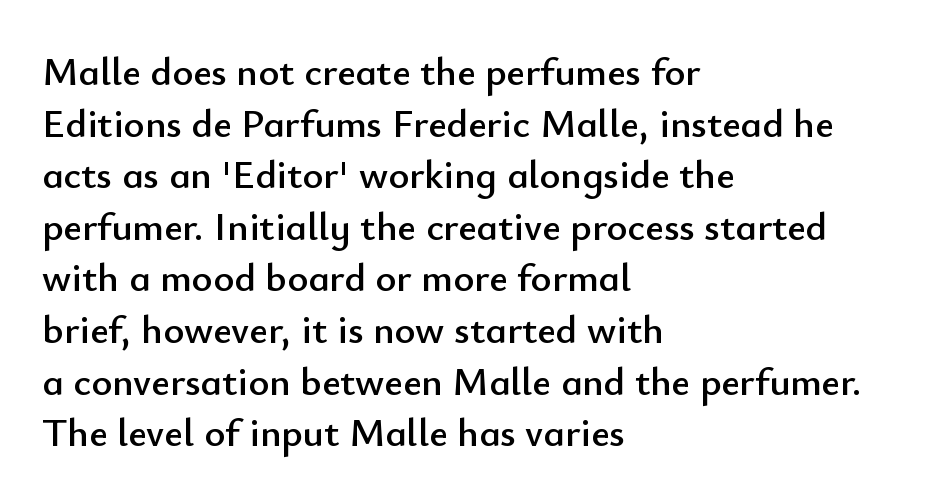
Q: Is the text italic (slanted)? A: No, it is upright.
Q: Is the typeface a serif or a sans-serif typeface? A: Sans-serif.
Q: Is the text underlined? A: No.
Q: How is the paragraph aligned? A: Left-aligned.
Q: Is the spacing between letters normal or unusually wide? A: Normal.
Q: Is the spacing between lines tight, normal or loose? A: Normal.
Q: Width (condensed, normal, or wide)? A: Normal.
Q: Stroke contrast? A: Low.
Q: x-height? A: Small.
Q: Monospaced? A: No.
